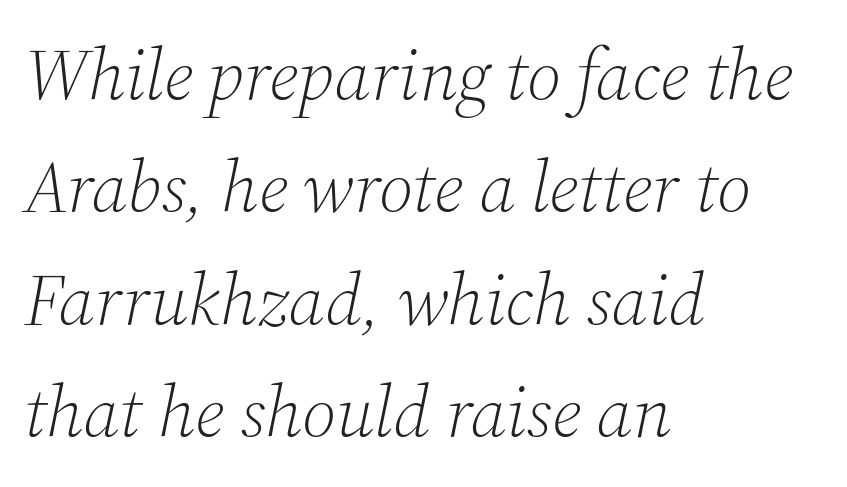
{"serif": "yes", "italic": "yes", "lean": "right", "slant_degrees": 12, "bold": "no", "weight": "light", "width": "normal", "stroke_contrast": "medium", "x_height": "medium", "monospaced": "no", "underline": "no", "align": "left", "line_spacing": "normal", "line_spacing_ratio": 1.54, "letter_spacing": "normal", "letter_spacing_em": 0.0, "glyph_px": 73}
